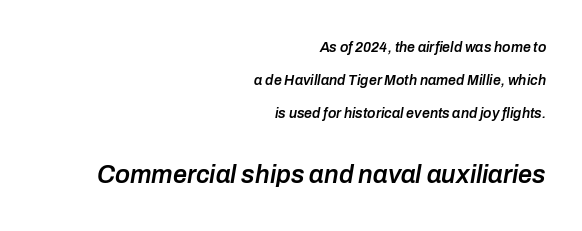
The image shows 25 px text type, italic (leaning right); set right-aligned, loose line spacing (2.36x), normal letter spacing, not underlined; the second (bottom) block is 1.79x larger.
